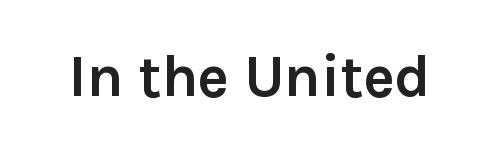
Q: Is the text bold? A: Yes.
Q: Is the text italic (slanted)? A: No, it is upright.
Q: Is the typeface a serif or a sans-serif typeface? A: Sans-serif.
Q: Is the text underlined? A: No.
Q: Is the spacing between letters normal or unusually wide? A: Normal.
Q: Width (condensed, normal, or wide)? A: Normal.
Q: x-height? A: Medium.
Q: Monospaced? A: No.
